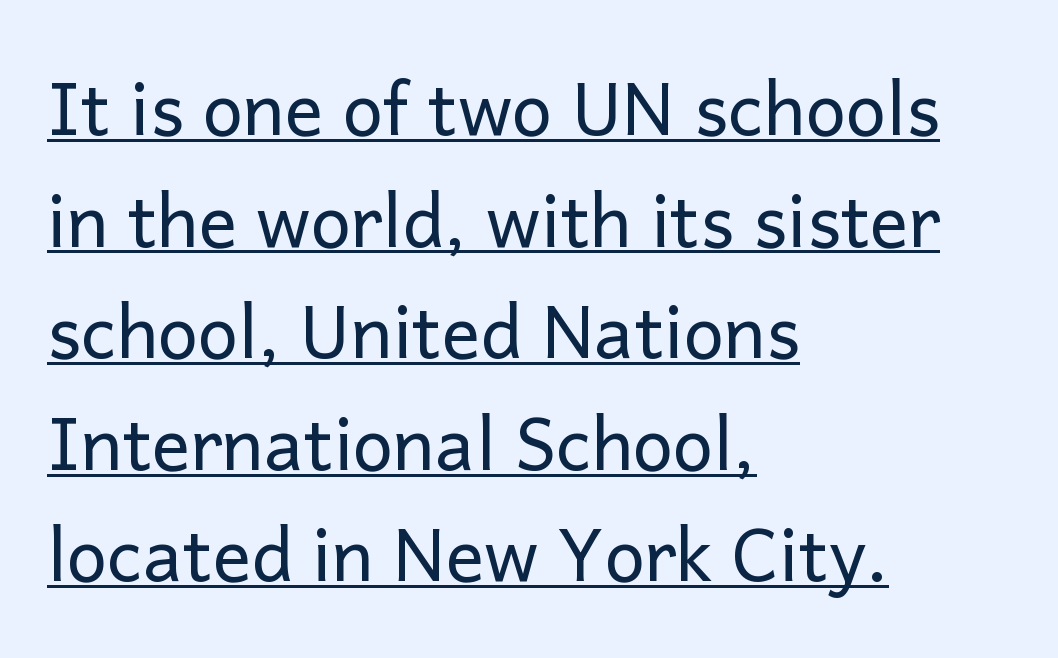
The image shows 72 px regular-weight sans-serif type, upright; set left-aligned, normal line spacing (1.55x), normal letter spacing, underlined; low stroke contrast and a medium x-height.
